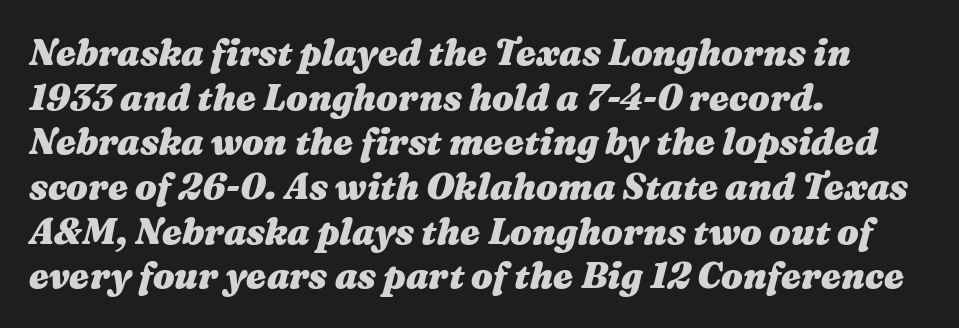
{"italic": "yes", "lean": "right", "slant_degrees": 16, "bold": "yes", "weight": "heavy", "width": "wide", "stroke_contrast": "medium", "x_height": "medium", "monospaced": "no", "underline": "no", "align": "left", "line_spacing_ratio": 1.24, "letter_spacing": "normal", "letter_spacing_em": 0.0, "glyph_px": 36}
